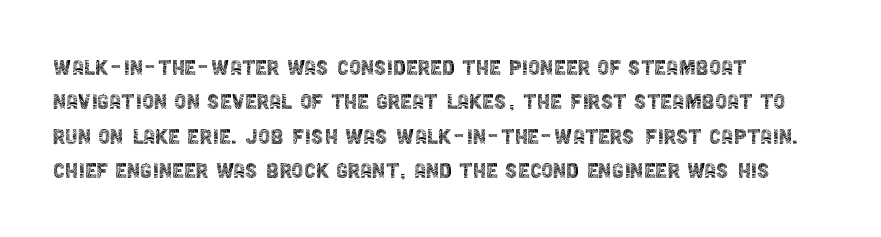
The image shows 27 px text type, upright; set left-aligned, normal line spacing (1.27x), normal letter spacing, not underlined.
